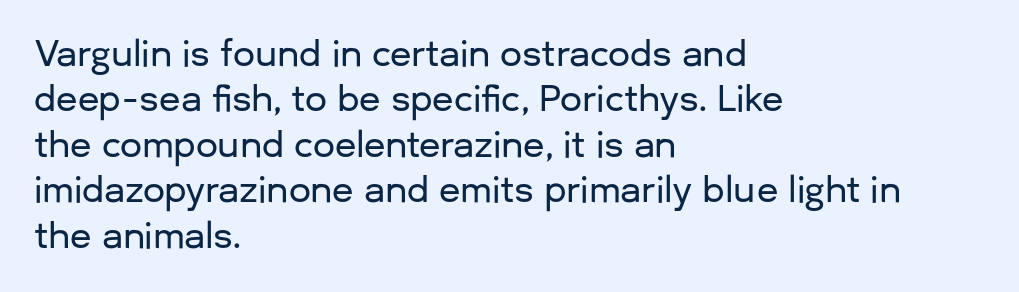
The image shows 35 px sans-serif type, upright; set left-aligned, normal line spacing (1.3x), normal letter spacing, not underlined; low stroke contrast and a medium x-height.
